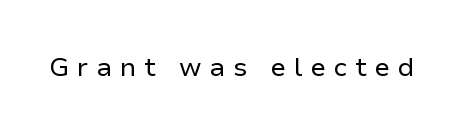
Glyph-to-glyph distance is far greater than everyday printed text. Nothing heavy about these letters — not bold at all. The gap between lines stays unmarked. The type sits square on the baseline with zero lean.
